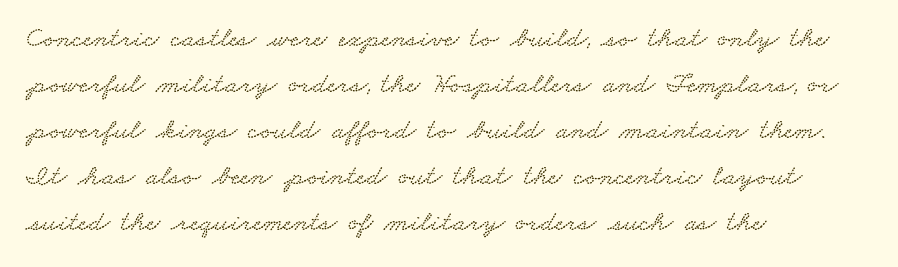
These lines are rendered in a variable-pitch font. The passage shown has conventional tracking throughout. Left-aligned paragraph, ragged on the right. Typographically, this falls in the serif category.
